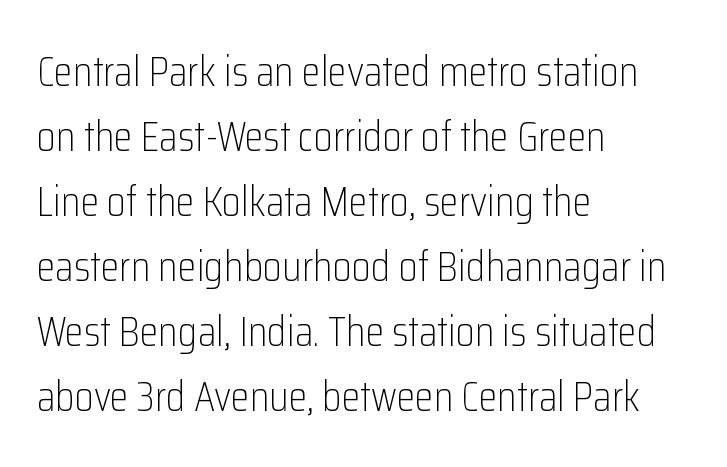
{"serif": "no", "italic": "no", "bold": "no", "weight": "light", "width": "condensed", "stroke_contrast": "low", "x_height": "medium", "monospaced": "no", "underline": "no", "align": "left", "line_spacing": "normal", "line_spacing_ratio": 1.51, "letter_spacing": "normal", "letter_spacing_em": 0.0, "glyph_px": 43}
